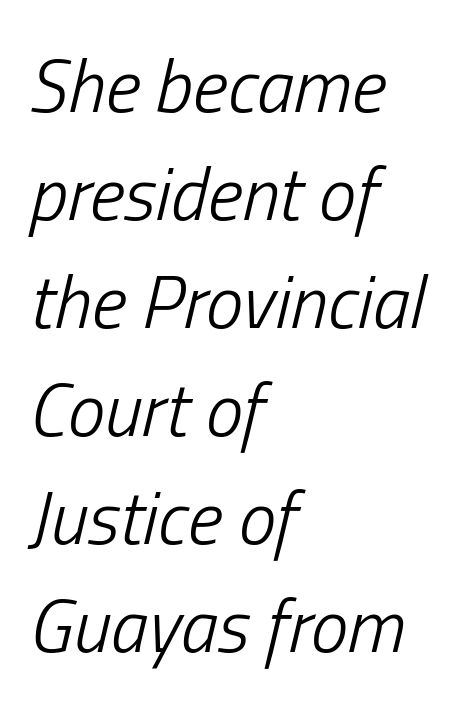
No chunkiness to these letters — they're not bold. Regular leading. Looking at the ascenders, they clearly lean. Rule under the text: the space is simply empty.
